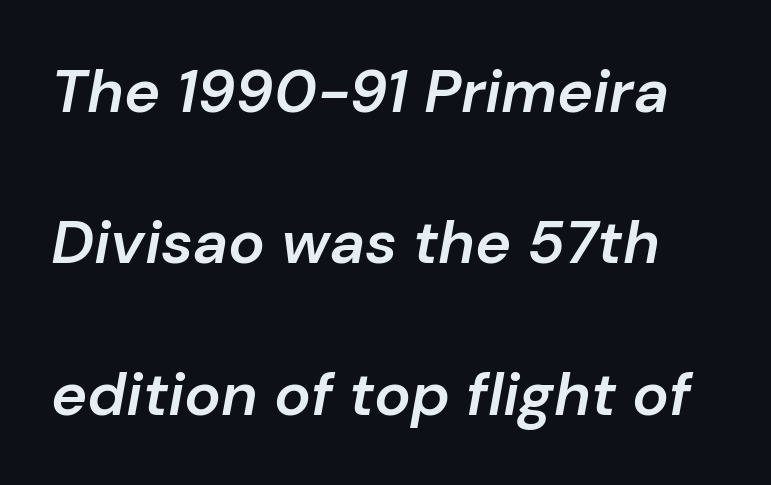
Plain, unruled lines of type. Here the glyphs are tracked normally, forming tight word shapes. The typesetting leans somewhat heavy: a semibold. The face used here is proportionally spaced, like ordinary book or web type.
